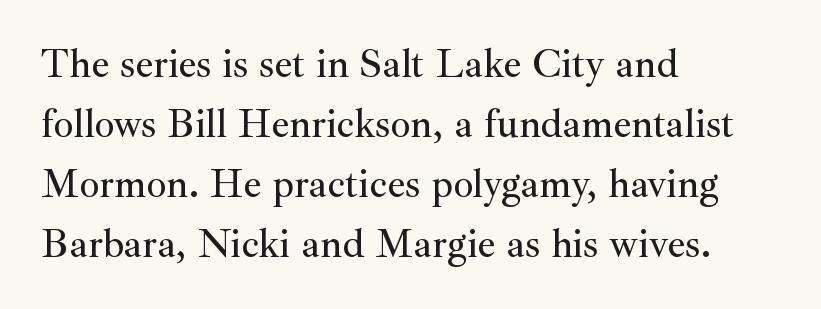
Q: Is the text italic (slanted)? A: No, it is upright.
Q: Is the typeface a serif or a sans-serif typeface? A: Serif.
Q: Is the text underlined? A: No.
Q: How is the paragraph aligned? A: Left-aligned.
Q: Is the spacing between letters normal or unusually wide? A: Normal.
Q: Is the spacing between lines tight, normal or loose? A: Normal.
Q: Width (condensed, normal, or wide)? A: Normal.
Q: Stroke contrast? A: Medium.
Q: x-height? A: Small.
Q: Monospaced? A: No.
